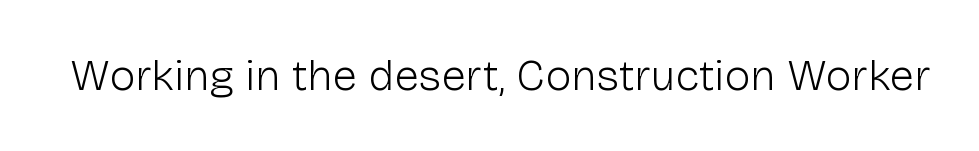
The passage shown is typed in a proportional face where columns would drift. In terms of letterform style, serifs are entirely absent. Decoration check: the copy has no underline. This is not heavy type; no bold has been used.
